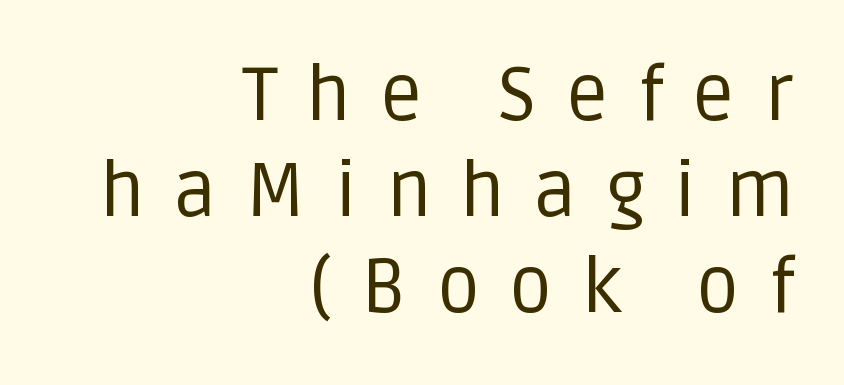
{"serif": "no", "italic": "no", "bold": "no", "weight": "regular", "width": "normal", "stroke_contrast": "low", "x_height": "large", "monospaced": "no", "underline": "no", "align": "right", "line_spacing": "normal", "line_spacing_ratio": 1.28, "letter_spacing": "wide", "letter_spacing_em": 0.39, "glyph_px": 75}
